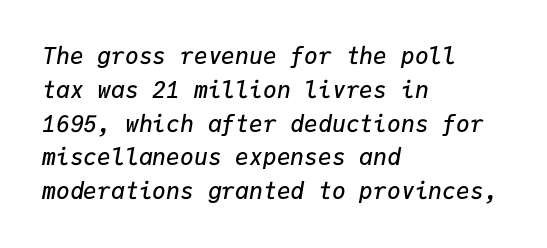
Q: Is the text bold? A: Semi-bold.
Q: Is the text italic (slanted)? A: Yes, it leans right by about 9 degrees.
Q: Is the text underlined? A: No.
Q: How is the paragraph aligned? A: Left-aligned.
Q: Is the spacing between letters normal or unusually wide? A: Normal.
Q: Is the spacing between lines tight, normal or loose? A: Normal.
